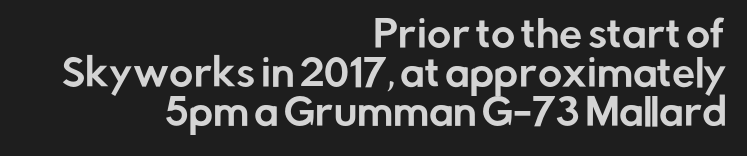
Q: Is the text italic (slanted)? A: No, it is upright.
Q: Is the typeface a serif or a sans-serif typeface? A: Sans-serif.
Q: Is the text underlined? A: No.
Q: How is the paragraph aligned? A: Right-aligned.
Q: Is the spacing between letters normal or unusually wide? A: Normal.
Q: Is the spacing between lines tight, normal or loose? A: Tight.
Q: Width (condensed, normal, or wide)? A: Normal.
Q: Stroke contrast? A: Low.
Q: x-height? A: Medium.
Q: Monospaced? A: No.
